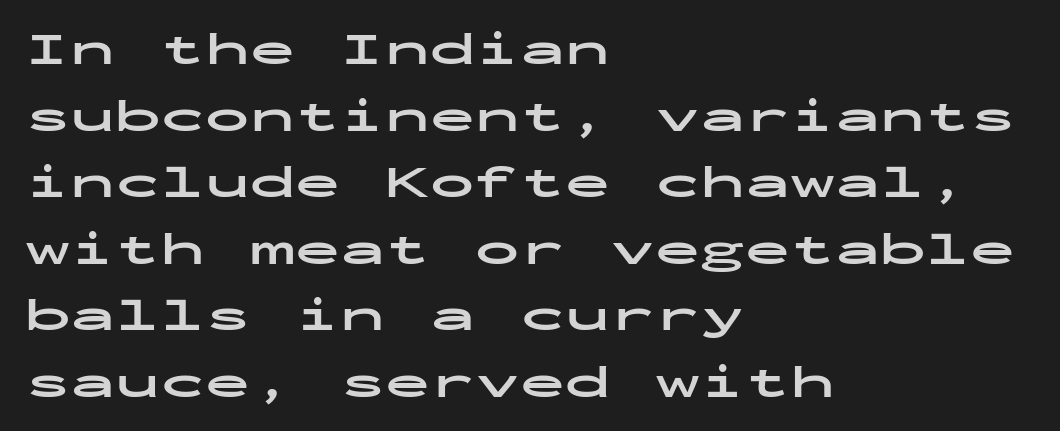
Letters rest on an invisible, unmarked baseline. Every character sits straight up, as roman type does. Think of a typewriter: that constant character pitch is what you see here. Caption: bold face, heavy strokes. The face used here is a sans, in the tradition of grotesques and geometrics.
